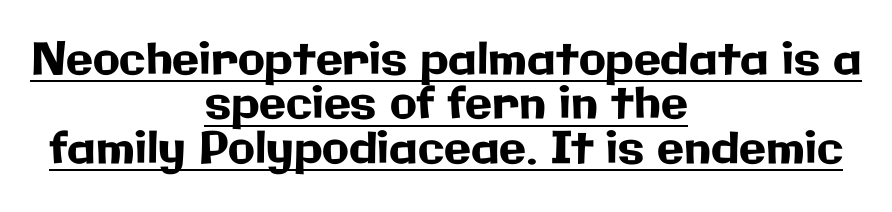
The image shows 44 px sans-serif type, upright; set centered, tight line spacing (1.01x), normal letter spacing, underlined; low stroke contrast and a medium x-height.
